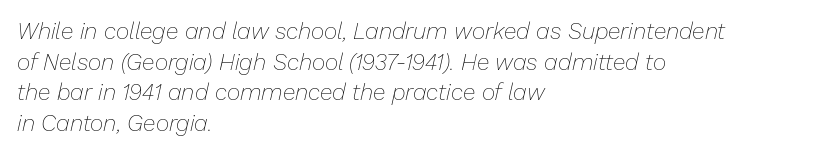
The image shows 23 px text type, italic (leaning right); set left-aligned, normal line spacing (1.33x), normal letter spacing, not underlined.
